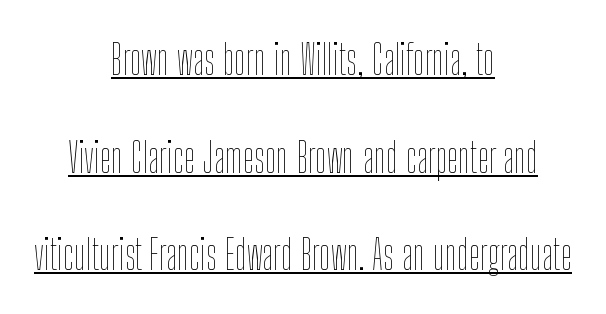
Notice how a bar underscores the lettering throughout. Vertical stems look standard width or narrower in stroke. A centered setting, common on invitations and titles, is used for this passage. Here the designer chose a conventional face with non-uniform glyph widths. Does the leading feel generous? Absolutely, it's lavish.
